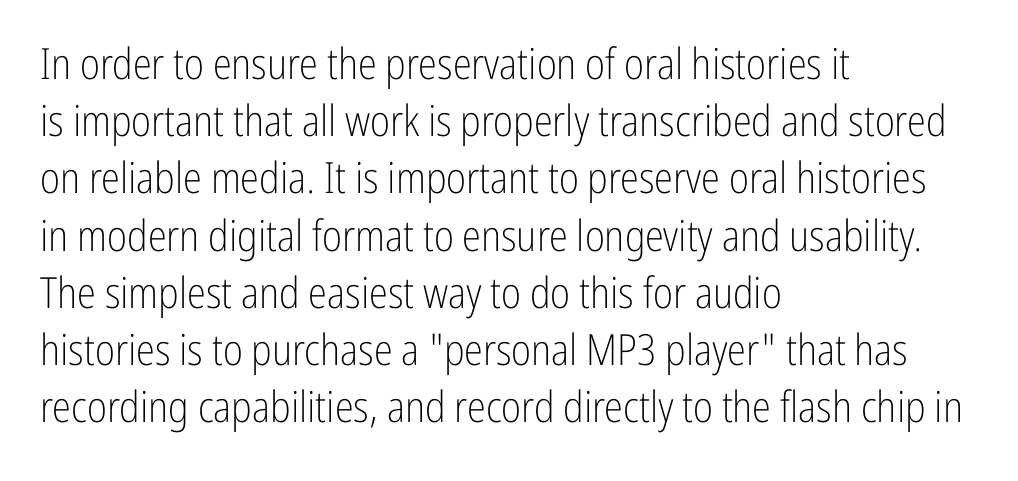
The image shows 43 px light, condensed sans-serif type, upright; set left-aligned, normal line spacing (1.33x), normal letter spacing, not underlined; low stroke contrast and a medium x-height.
